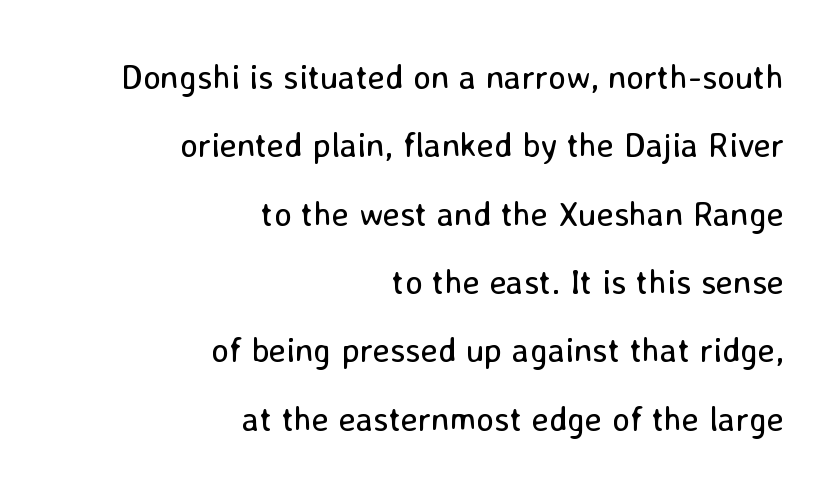
Look at the tracking — it's just the regular setting, nothing added. Note the varied advance widths — an 'i' is clearly narrower than an 'm'. These lines stack with their right ends in a neat column. The text was rendered using a sans face with plain stroke endings.
